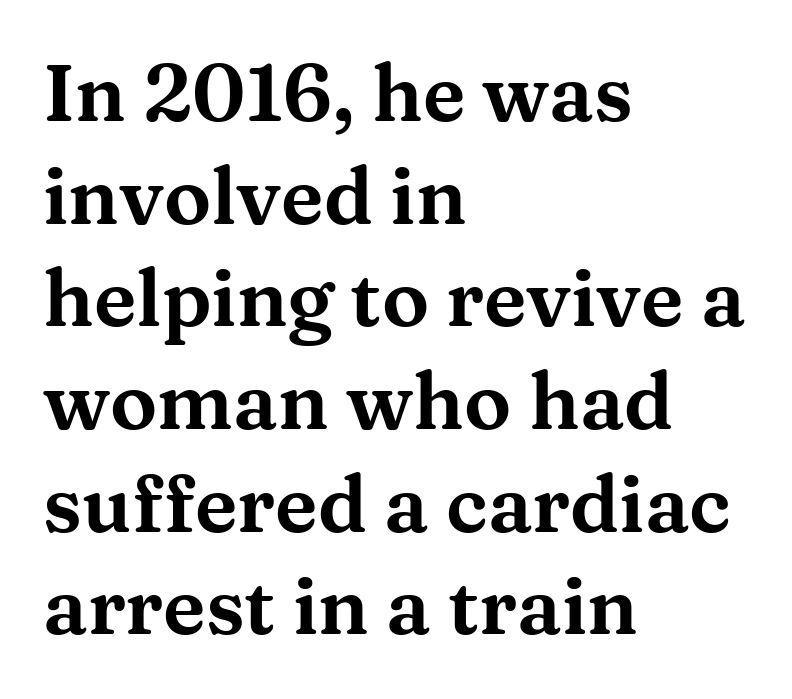
Between one letter and the next there's only the usual sliver of space. The letters carry serifs — small finishing strokes at the ends of their stems. The space between consecutive lines is moderate. This rendering features lettering with no underline. Vertical strokes here are truly vertical.
